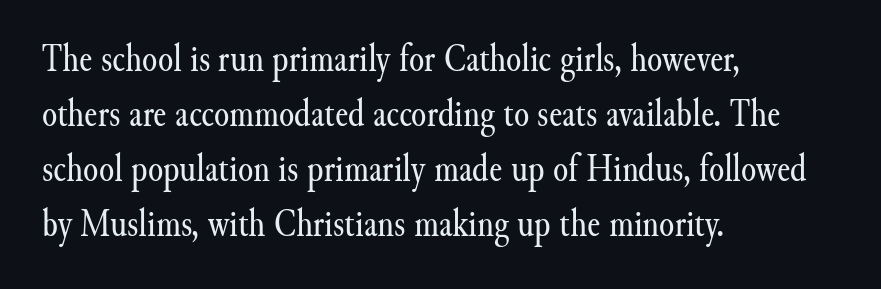
Q: Is the text bold? A: No.
Q: Is the text italic (slanted)? A: No, it is upright.
Q: Is the typeface a serif or a sans-serif typeface? A: Serif.
Q: Is the text underlined? A: No.
Q: How is the paragraph aligned? A: Left-aligned.
Q: Is the spacing between letters normal or unusually wide? A: Normal.
Q: Is the spacing between lines tight, normal or loose? A: Normal.
Q: Width (condensed, normal, or wide)? A: Normal.
Q: Stroke contrast? A: Medium.
Q: x-height? A: Small.
Q: Monospaced? A: No.
